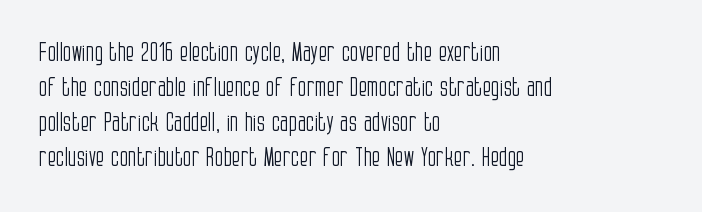
Nobody drew a line under any word here. The passage is arranged the way most books set body copy — flush left. Is the stroke heavy? The answer is a plain regular-or-lighter. Nobody touched the tracking dial on this one. A roman cut, with each character standing at attention. The space between consecutive lines is moderate.
